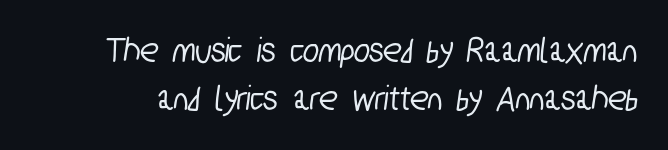
The image shows 37 px condensed sans-serif type; set normal line spacing (1.29x), normal letter spacing, not underlined; low stroke contrast and a medium x-height.
